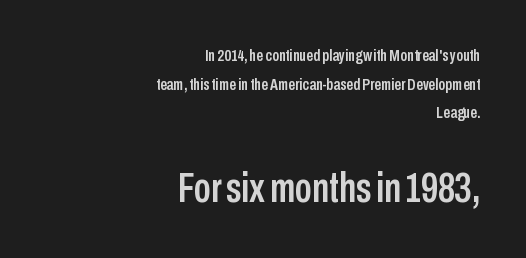
{"serif": "no", "italic": "no", "width": "condensed", "stroke_contrast": "low", "x_height": "medium", "monospaced": "no", "underline": "no", "align": "right", "line_spacing": "normal", "line_spacing_ratio": 1.68, "letter_spacing": "normal", "letter_spacing_em": 0.0, "larger_block": "second", "size_ratio": 2.47, "glyph_px": 42}
